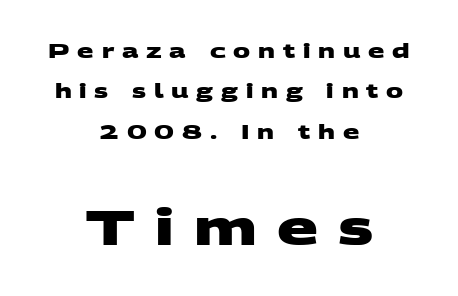
Caption: multi-line text, centered on the measure. Each new line begins a long way beneath the previous one. What weight is shown? A full bold with thick strokes. This sample uses expanded letter spacing, leaving extra air between glyphs. Quick note: underline off. Size contrast runs from small at the top to large at the bottom.
